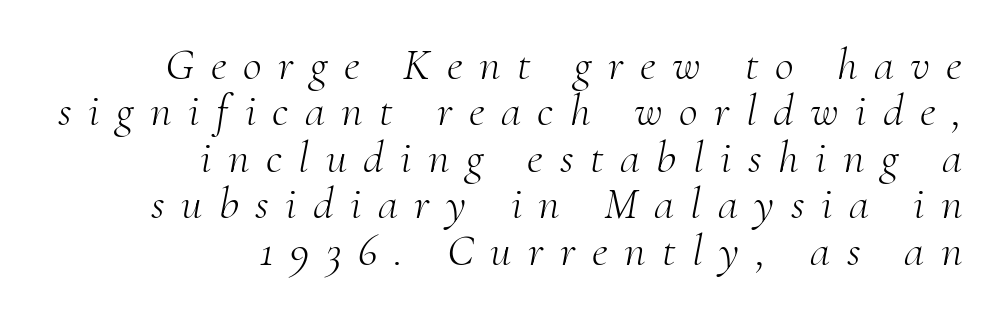
The image shows 46 px light serif type, italic (leaning right); set right-aligned, tight line spacing (1.01x), unusually wide letter spacing (+0.36 em), not underlined; medium stroke contrast and a small x-height.
